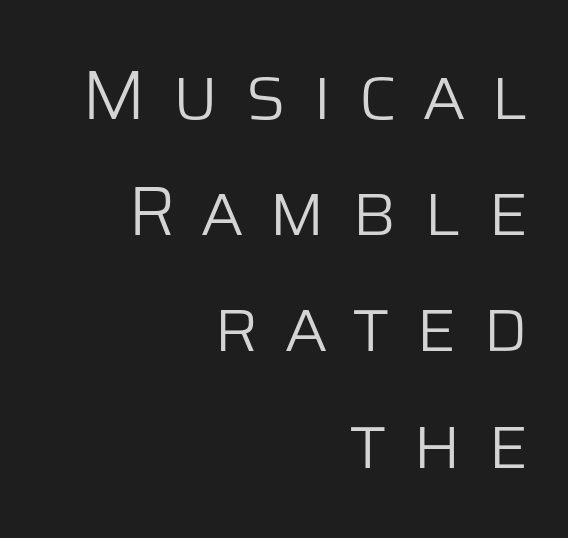
{"serif": "no", "italic": "no", "bold": "no", "weight": "light", "width": "normal", "stroke_contrast": "low", "x_height": "large", "monospaced": "no", "underline": "no", "align": "right", "line_spacing": "normal", "line_spacing_ratio": 1.66, "letter_spacing": "wide", "letter_spacing_em": 0.36, "glyph_px": 70}
